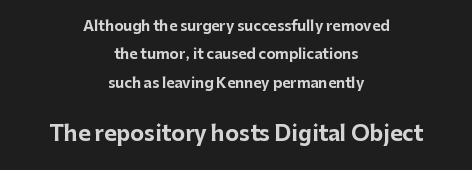
The image shows 21 px bold type, upright; set centered, loose line spacing (2.03x), normal letter spacing, not underlined; the second (bottom) block is 1.5x larger.
